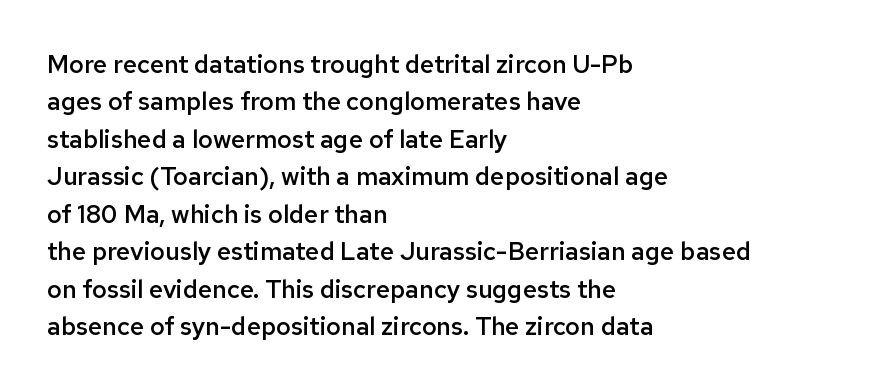
Q: Is the text bold? A: Semi-bold.
Q: Is the text italic (slanted)? A: No, it is upright.
Q: Is the text underlined? A: No.
Q: How is the paragraph aligned? A: Left-aligned.
Q: Is the spacing between letters normal or unusually wide? A: Normal.
Q: Is the spacing between lines tight, normal or loose? A: Normal.
